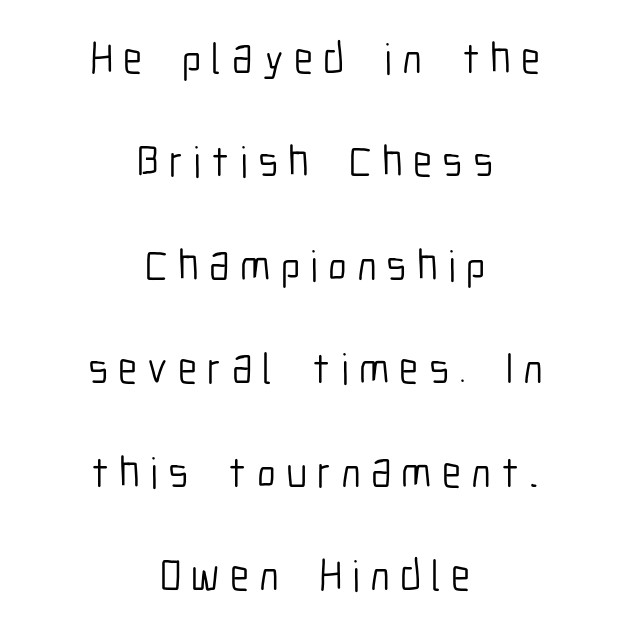
The image shows 44 px light, condensed sans-serif type, upright; set centered, loose line spacing (2.35x), unusually wide letter spacing (+0.23 em), not underlined; low stroke contrast and a medium x-height.
